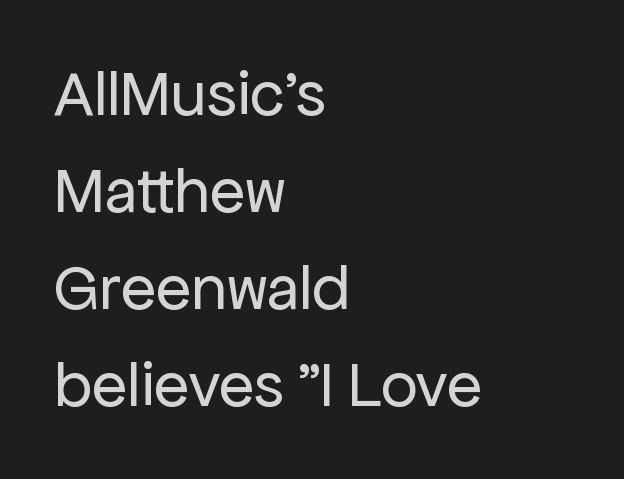
Q: Is the text bold? A: No.
Q: Is the text italic (slanted)? A: No, it is upright.
Q: Is the typeface a serif or a sans-serif typeface? A: Sans-serif.
Q: Is the text underlined? A: No.
Q: How is the paragraph aligned? A: Left-aligned.
Q: Is the spacing between letters normal or unusually wide? A: Normal.
Q: Is the spacing between lines tight, normal or loose? A: Normal.
Q: Width (condensed, normal, or wide)? A: Normal.
Q: Stroke contrast? A: Low.
Q: x-height? A: Medium.
Q: Monospaced? A: No.
